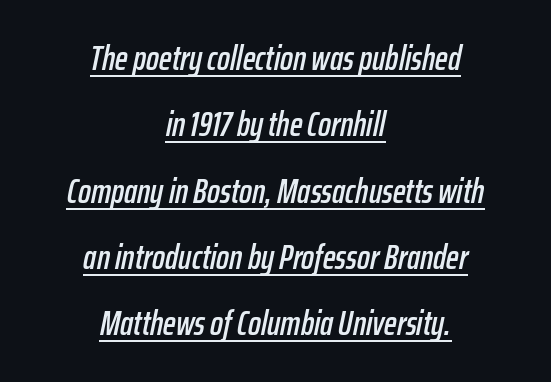
The image shows 34 px condensed type, italic (leaning right); set centered, loose line spacing (1.95x), normal letter spacing, underlined; low stroke contrast and a medium x-height.
